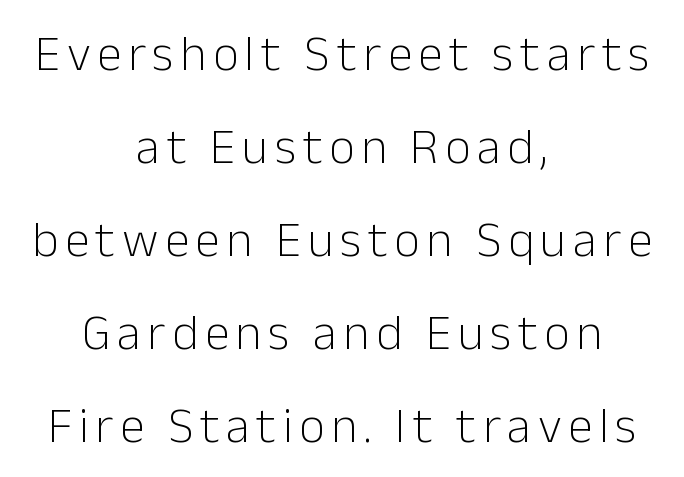
{"serif": "no", "italic": "no", "bold": "no", "weight": "light", "width": "normal", "stroke_contrast": "low", "x_height": "medium", "monospaced": "no", "underline": "no", "align": "center", "line_spacing_ratio": 1.86, "glyph_px": 50}
